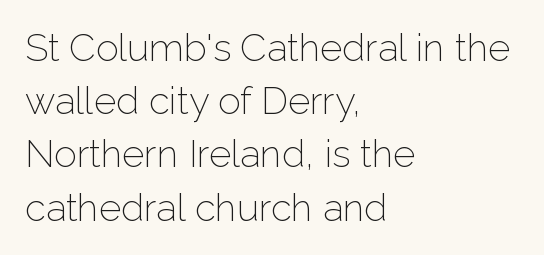
If you measured baseline to baseline, you'd find a middling distance. Is the block centered? No — it sits flush against the left margin. This rendering employs a face without finishing strokes, i.e., a sans-serif. The tracking reads as untouched default to a designer's eye. Has an underline been added? It has not. The rendering uses natural spacing where letterforms have individual widths.
